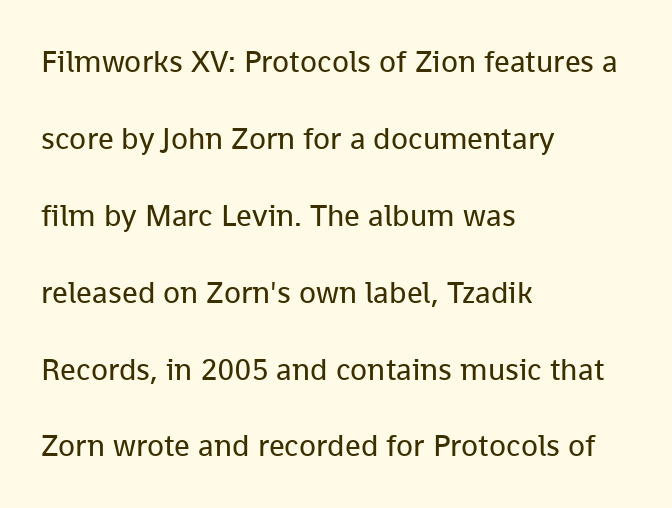
The image shows 31 px regular-weight sans-serif type, upright; set left-aligned, loose line spacing (2.48x), normal letter spacing, not underlined; low stroke contrast and a medium x-height.
